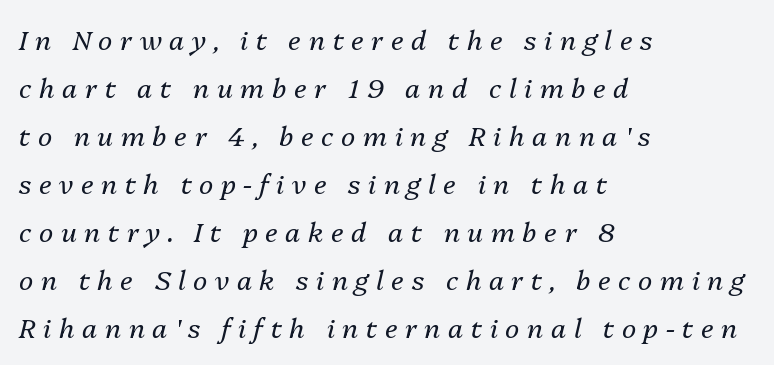
Q: Is the text bold? A: No.
Q: Is the text italic (slanted)? A: Yes, it leans right by about 13 degrees.
Q: Is the text underlined? A: No.
Q: How is the paragraph aligned? A: Left-aligned.
Q: Is the spacing between letters normal or unusually wide? A: Unusually wide.
